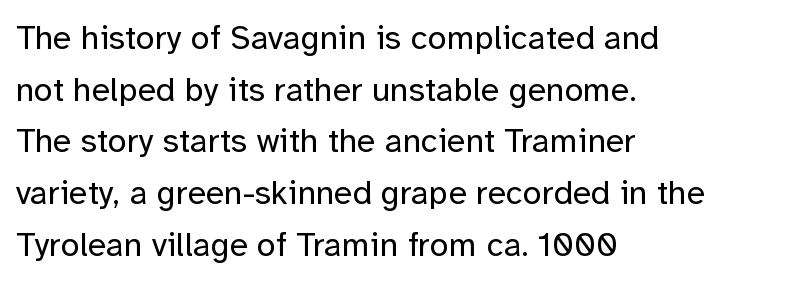
{"serif": "no", "italic": "no", "bold": "no", "weight": "regular", "width": "normal", "stroke_contrast": "low", "x_height": "medium", "monospaced": "no", "underline": "no", "align": "left", "line_spacing": "normal", "line_spacing_ratio": 1.52, "letter_spacing": "normal", "letter_spacing_em": 0.0, "glyph_px": 34}
